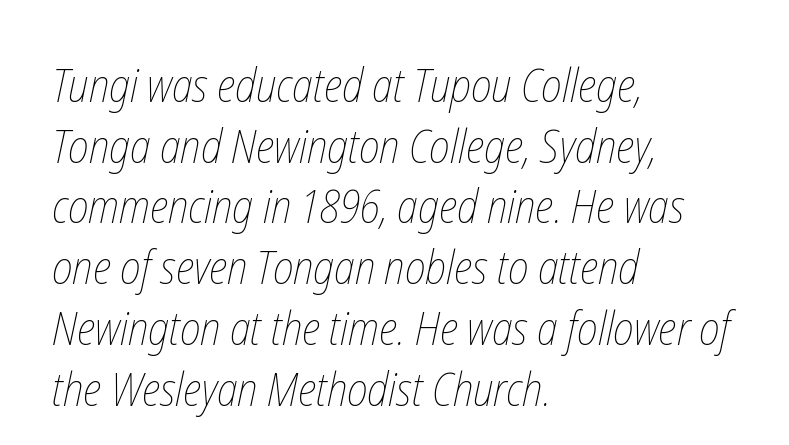
One-word summary of the alignment: left. The strip under each line holds only bare page. Think of a printed novel: that variable character pitch is what you see here. Each word holds together tightly as a unit, with standard inter-letter gaps. Unbolded letterforms with no extra heft. A normal amount of white space separates one row of letters from the next.
